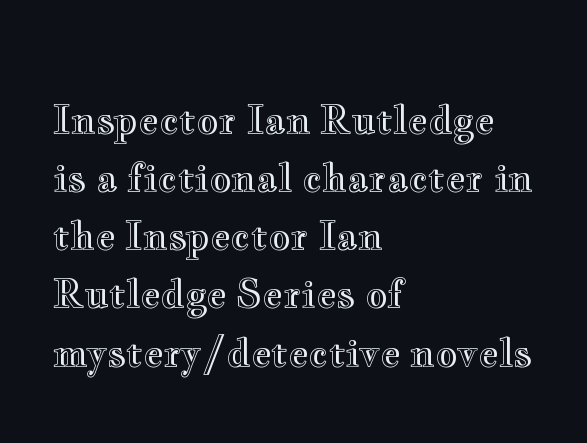
{"italic": "no", "width": "wide", "x_height": "small", "monospaced": "no", "underline": "no", "align": "left", "line_spacing": "normal", "line_spacing_ratio": 1.53, "letter_spacing": "normal", "letter_spacing_em": 0.0, "glyph_px": 38}
